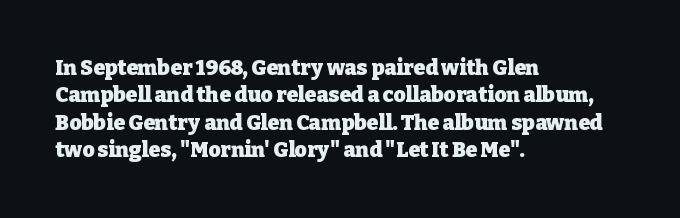
{"italic": "no", "bold": "yes", "underline": "no", "align": "left", "line_spacing": "normal", "line_spacing_ratio": 1.3, "letter_spacing": "normal", "letter_spacing_em": 0.0, "glyph_px": 21}
